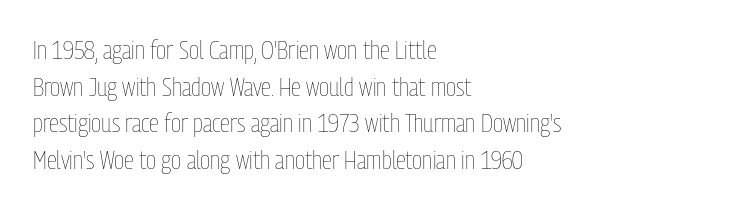
Q: Is the text bold? A: No.
Q: Is the text italic (slanted)? A: No, it is upright.
Q: Is the text underlined? A: No.
Q: How is the paragraph aligned? A: Left-aligned.
Q: Is the spacing between letters normal or unusually wide? A: Normal.
Q: Is the spacing between lines tight, normal or loose? A: Normal.
